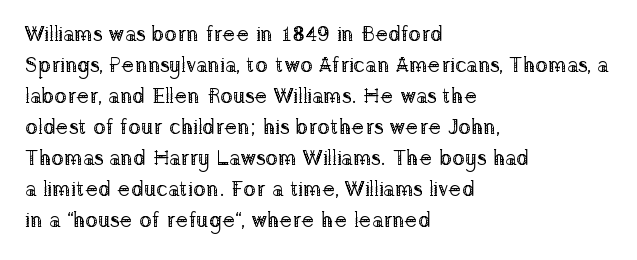
The image shows 21 px text type, upright; set left-aligned, normal line spacing (1.48x), normal letter spacing, not underlined.
